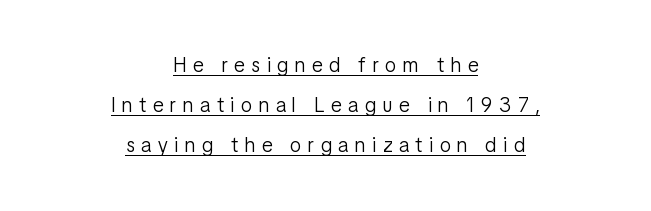
Q: Is the text bold? A: No.
Q: Is the text italic (slanted)? A: No, it is upright.
Q: Is the text underlined? A: Yes.
Q: How is the paragraph aligned? A: Centered.
Q: Is the spacing between letters normal or unusually wide? A: Unusually wide.
Q: Is the spacing between lines tight, normal or loose? A: Loose.
